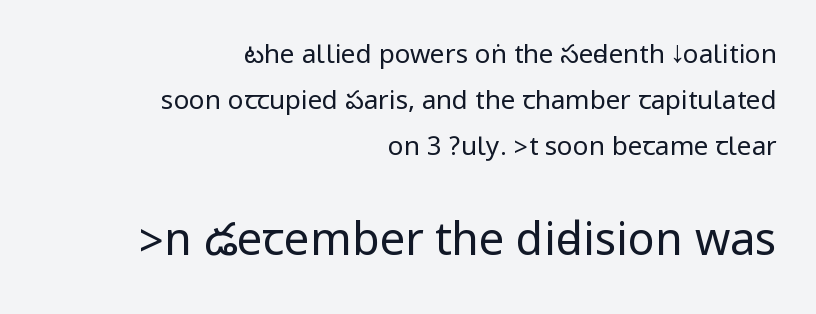
Stems here are at most as thick as an everyday book face. Top chunk: small. Bottom chunk: large. In terms of letterform style, serifs are entirely absent. Spacing between characters is what you'd get straight out of the box. These lines were composed using upright roman letters. The strip under each line holds only bare page.
